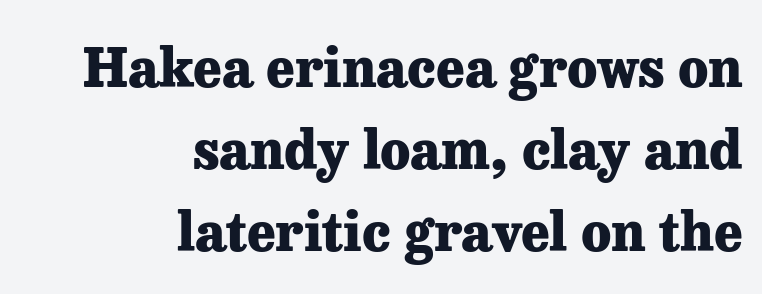
Q: Is the text bold? A: Yes.
Q: Is the text italic (slanted)? A: No, it is upright.
Q: Is the typeface a serif or a sans-serif typeface? A: Serif.
Q: Is the text underlined? A: No.
Q: How is the paragraph aligned? A: Right-aligned.
Q: Is the spacing between letters normal or unusually wide? A: Normal.
Q: Is the spacing between lines tight, normal or loose? A: Normal.
Q: Width (condensed, normal, or wide)? A: Normal.
Q: Stroke contrast? A: Low.
Q: x-height? A: Medium.
Q: Monospaced? A: No.
